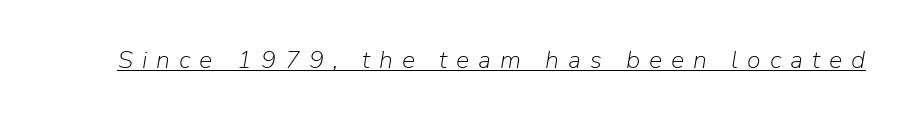
Q: Is the text bold? A: No.
Q: Is the text italic (slanted)? A: Yes, it leans right by about 9 degrees.
Q: Is the text underlined? A: Yes.
Q: Is the spacing between letters normal or unusually wide? A: Unusually wide.
